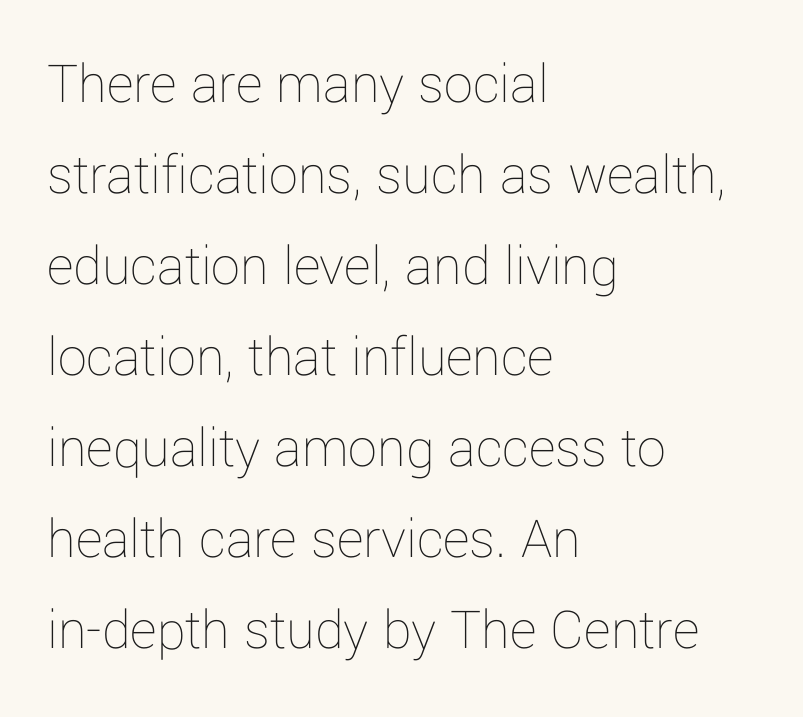
Q: Is the text bold? A: No.
Q: Is the text italic (slanted)? A: No, it is upright.
Q: Is the text underlined? A: No.
Q: How is the paragraph aligned? A: Left-aligned.
Q: Is the spacing between letters normal or unusually wide? A: Normal.
Q: Is the spacing between lines tight, normal or loose? A: Normal.
Q: Width (condensed, normal, or wide)? A: Normal.
Q: Stroke contrast? A: Low.
Q: x-height? A: Medium.
Q: Monospaced? A: No.
